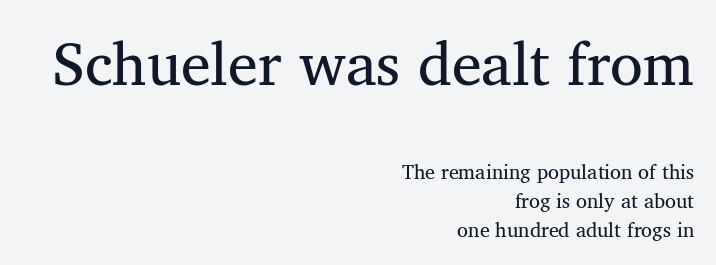
No extra ink here — the face is not bold. These lines are rendered in a variable-pitch font. Right-aligned paragraph, ragged on the left. This sample keeps an unexceptional amount of space between lines.
